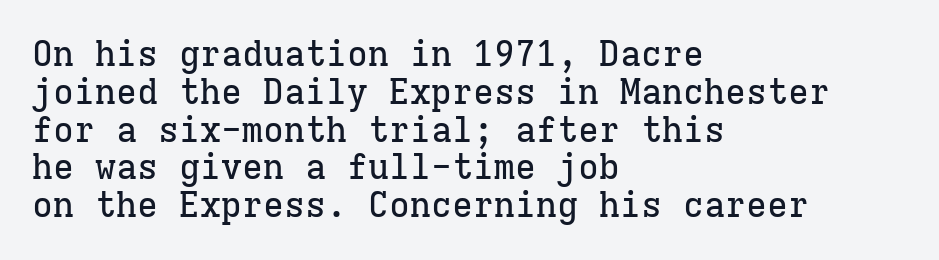
Q: Is the text italic (slanted)? A: No, it is upright.
Q: Is the typeface a serif or a sans-serif typeface? A: Serif.
Q: Is the text underlined? A: No.
Q: How is the paragraph aligned? A: Left-aligned.
Q: Is the spacing between letters normal or unusually wide? A: Normal.
Q: Is the spacing between lines tight, normal or loose? A: Tight.
Q: Width (condensed, normal, or wide)? A: Normal.
Q: Stroke contrast? A: Low.
Q: x-height? A: Medium.
Q: Monospaced? A: Yes.
